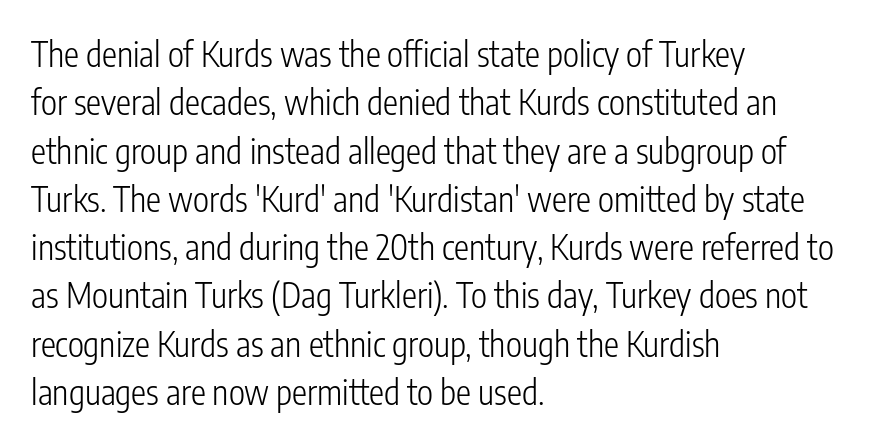
{"serif": "no", "italic": "no", "bold": "no", "weight": "light", "width": "condensed", "stroke_contrast": "low", "x_height": "medium", "monospaced": "no", "underline": "no", "align": "left", "line_spacing": "normal", "line_spacing_ratio": 1.42, "letter_spacing": "normal", "letter_spacing_em": 0.0, "glyph_px": 34}
